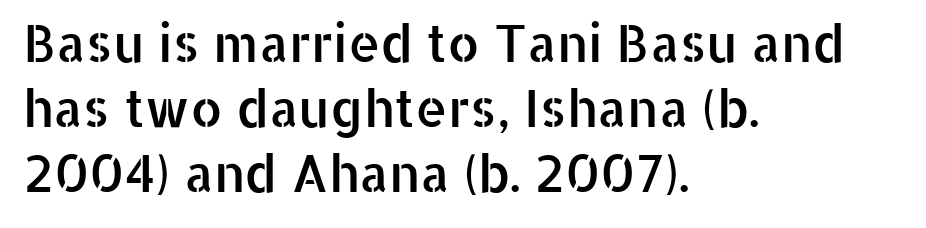
{"serif": "no", "italic": "no", "width": "normal", "stroke_contrast": "low", "x_height": "medium", "monospaced": "no", "underline": "no", "align": "left", "line_spacing": "normal", "line_spacing_ratio": 1.27, "letter_spacing": "normal", "letter_spacing_em": 0.0, "glyph_px": 51}
